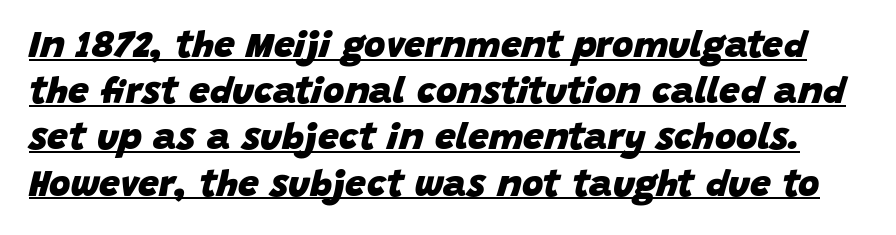
In terms of leading, this rendering sits right in the middle. Glance below the letters and you will spot a drawn line. The passage shown is typed in a proportional face where columns would drift. The glyphs look as if they've been sheared to an angle. Weight: bold. Honestly, the letter spacing is just normal — you wouldn't notice it.
